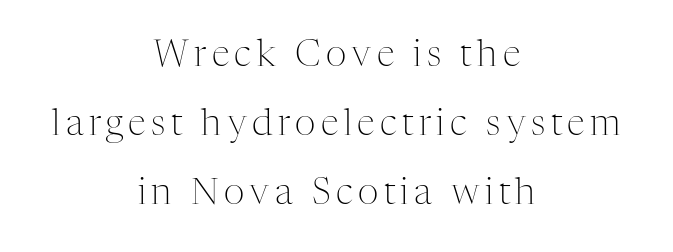
Q: Is the text bold? A: No.
Q: Is the text italic (slanted)? A: No, it is upright.
Q: Is the typeface a serif or a sans-serif typeface? A: Serif.
Q: Is the text underlined? A: No.
Q: How is the paragraph aligned? A: Centered.
Q: Is the spacing between lines tight, normal or loose? A: Loose.
Q: Width (condensed, normal, or wide)? A: Normal.
Q: Stroke contrast? A: Medium.
Q: x-height? A: Medium.
Q: Monospaced? A: No.
